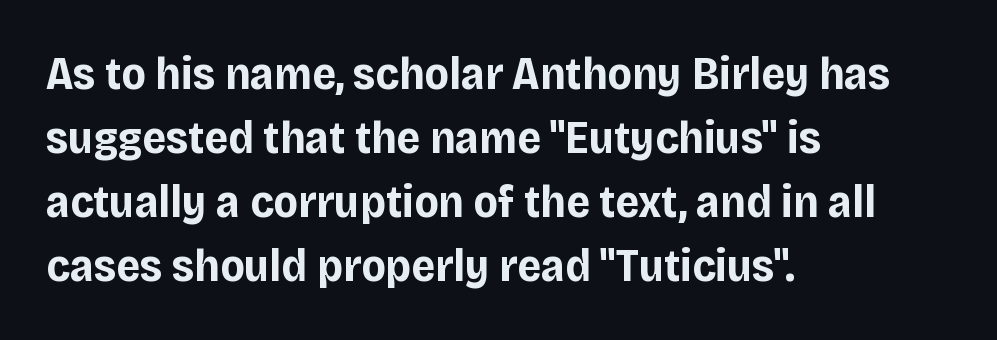
Q: Is the text bold? A: Yes.
Q: Is the text italic (slanted)? A: No, it is upright.
Q: Is the typeface a serif or a sans-serif typeface? A: Sans-serif.
Q: Is the text underlined? A: No.
Q: How is the paragraph aligned? A: Left-aligned.
Q: Is the spacing between letters normal or unusually wide? A: Normal.
Q: Is the spacing between lines tight, normal or loose? A: Normal.
Q: Width (condensed, normal, or wide)? A: Normal.
Q: Stroke contrast? A: Low.
Q: x-height? A: Large.
Q: Monospaced? A: No.
